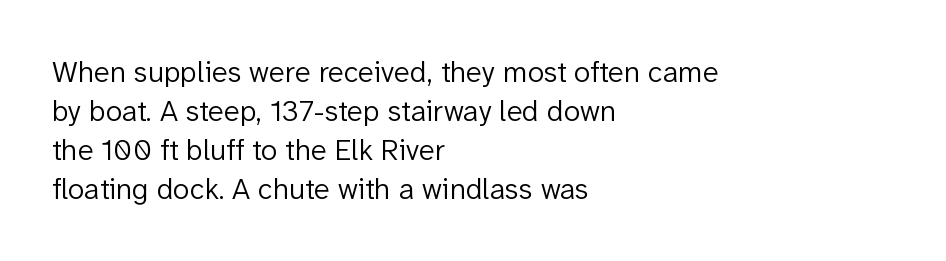
Casual observation: everything's shoved over to the left. The strip under each line holds only bare page. The rendering uses natural spacing where letterforms have individual widths. The line texture is even and compact thanks to regular tracking. Summary of vertical rhythm: regular, with standard interline spacing.
